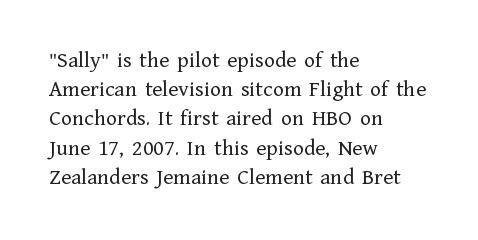
The image shows 23 px text type, upright; set left-aligned, normal line spacing (1.27x), normal letter spacing, not underlined.
